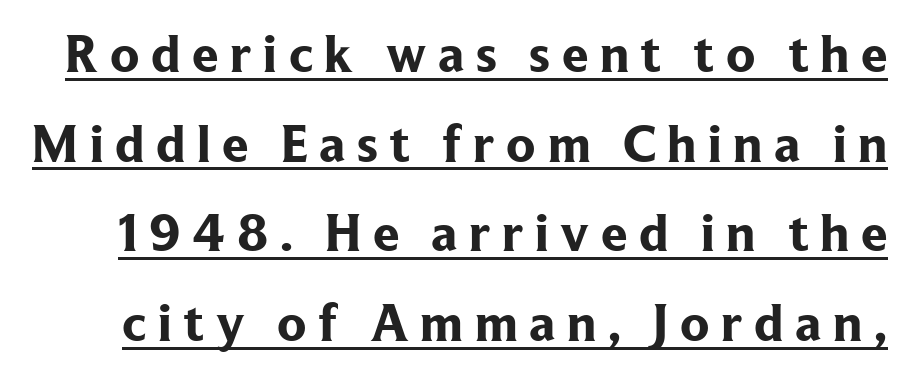
{"serif": "yes", "italic": "no", "bold": "yes", "weight": "bold", "width": "normal", "stroke_contrast": "low", "x_height": "medium", "monospaced": "no", "underline": "yes", "line_spacing": "normal", "line_spacing_ratio": 1.69, "letter_spacing": "wide", "letter_spacing_em": 0.22, "glyph_px": 53}
